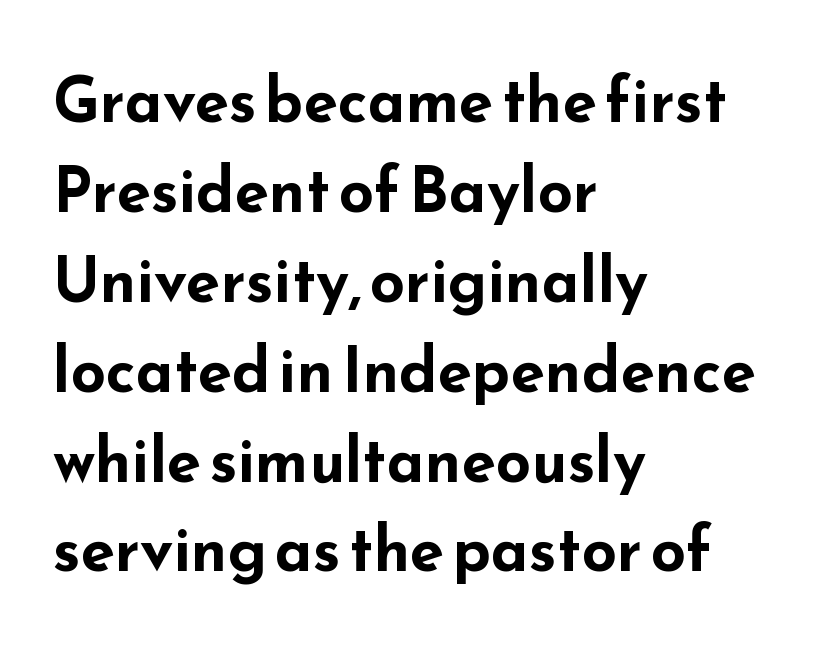
On the weight axis this lands at bold, roughly 700. Nobody drew a line under any word here. The lines sit at an ordinary, default distance from one another. The letters carry no serifs — their stems end cleanly without finishing strokes. The horizontal fit of the characters is conventional and even. The letters stand straight up with perfectly vertical stems.
